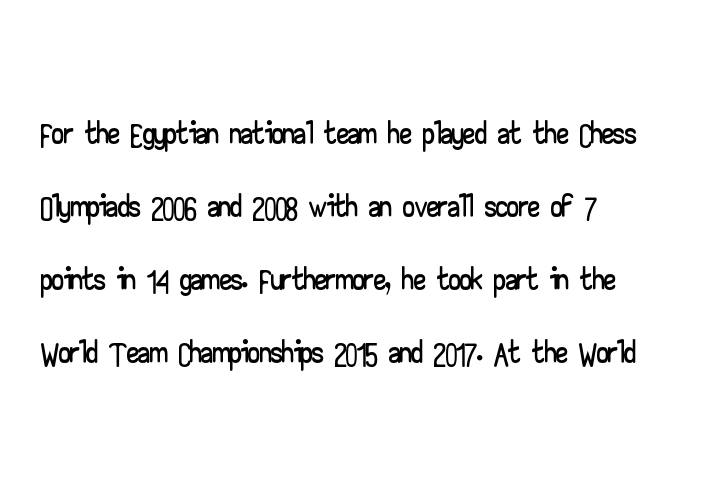
Q: Is the text italic (slanted)? A: No, it is upright.
Q: Is the typeface a serif or a sans-serif typeface? A: Sans-serif.
Q: Is the text underlined? A: No.
Q: How is the paragraph aligned? A: Left-aligned.
Q: Is the spacing between letters normal or unusually wide? A: Normal.
Q: Is the spacing between lines tight, normal or loose? A: Normal.
Q: Width (condensed, normal, or wide)? A: Wide.
Q: Stroke contrast? A: Low.
Q: x-height? A: Small.
Q: Monospaced? A: No.
